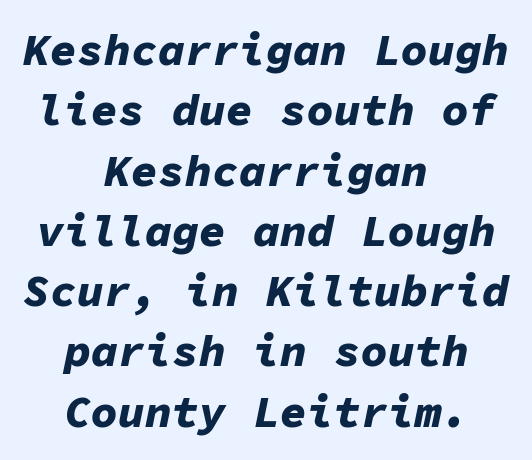
Q: Is the text bold? A: Yes.
Q: Is the text italic (slanted)? A: Yes, it leans right by about 11 degrees.
Q: Is the text underlined? A: No.
Q: How is the paragraph aligned? A: Centered.
Q: Is the spacing between letters normal or unusually wide? A: Normal.
Q: Is the spacing between lines tight, normal or loose? A: Normal.
Q: Width (condensed, normal, or wide)? A: Normal.
Q: Stroke contrast? A: Low.
Q: x-height? A: Medium.
Q: Monospaced? A: Yes.
